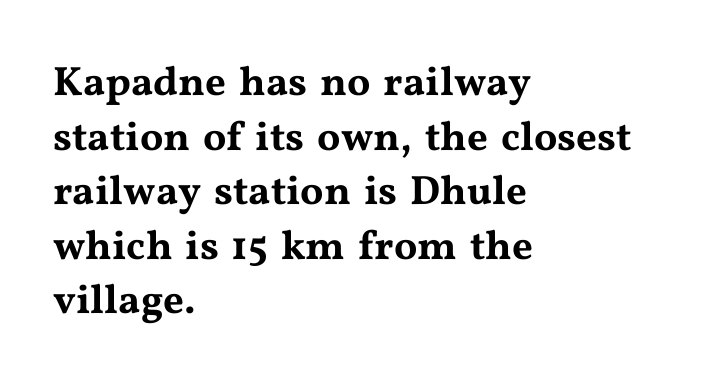
Q: Is the text italic (slanted)? A: No, it is upright.
Q: Is the typeface a serif or a sans-serif typeface? A: Serif.
Q: Is the text underlined? A: No.
Q: How is the paragraph aligned? A: Left-aligned.
Q: Is the spacing between letters normal or unusually wide? A: Normal.
Q: Is the spacing between lines tight, normal or loose? A: Normal.
Q: Width (condensed, normal, or wide)? A: Wide.
Q: Stroke contrast? A: Medium.
Q: x-height? A: Medium.
Q: Monospaced? A: No.
